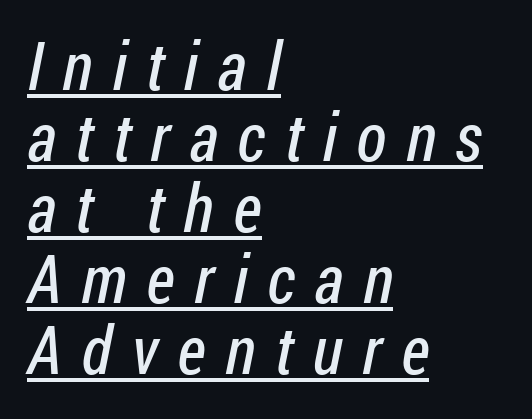
This sample trades vertical openness for compactness between lines. Underline: present. What stands out about the letter spacing? Its width — letters are far apart. Here the designer chose a conventional face with non-uniform glyph widths.
